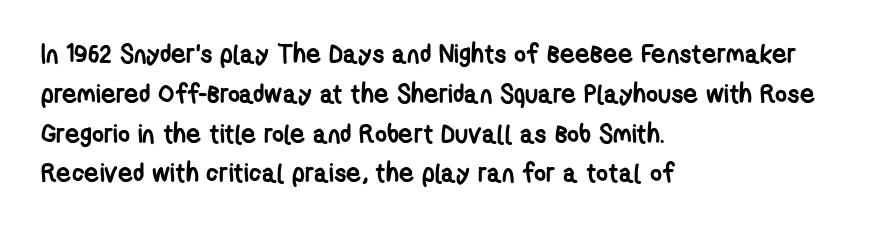
Q: Is the text bold? A: Yes.
Q: Is the text underlined? A: No.
Q: How is the paragraph aligned? A: Left-aligned.
Q: Is the spacing between letters normal or unusually wide? A: Normal.
Q: Is the spacing between lines tight, normal or loose? A: Normal.
